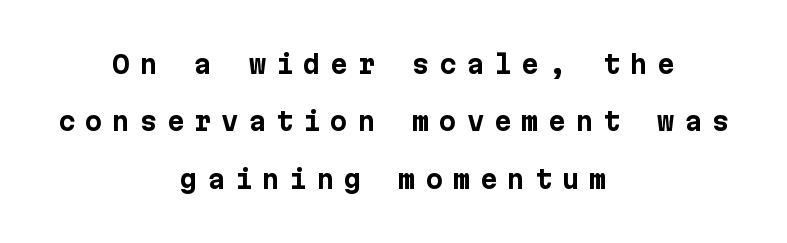
The image shows 25 px bold type, upright; set centered, loose line spacing (2.3x), unusually wide letter spacing (+0.39 em), not underlined.
